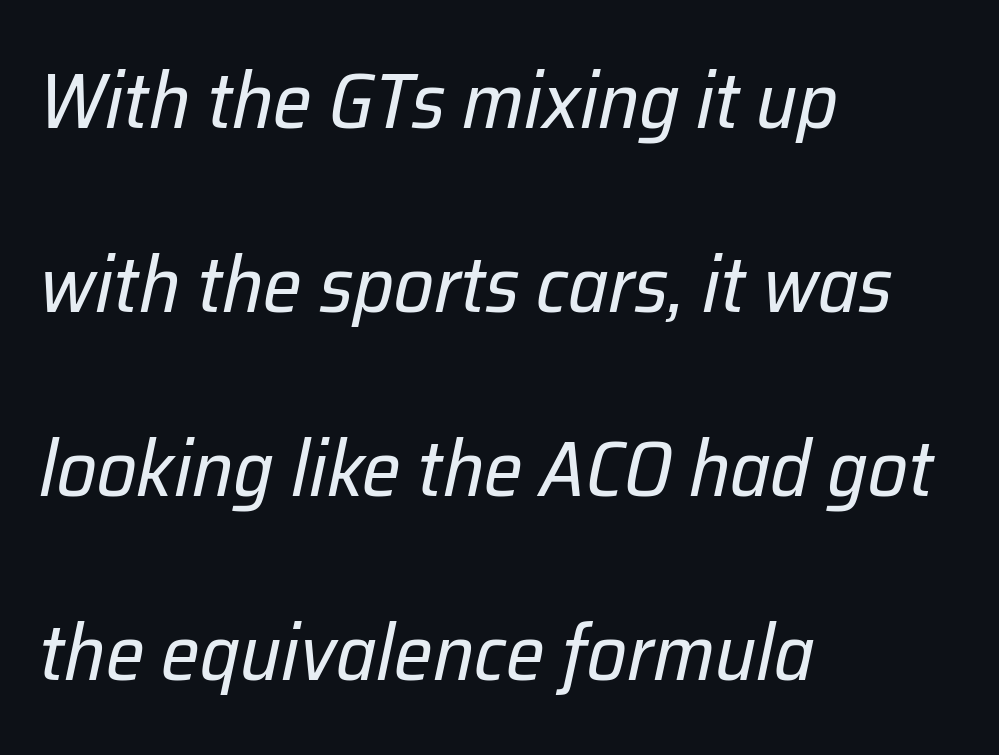
{"italic": "yes", "lean": "right", "slant_degrees": 12, "bold": "no", "weight": "regular", "width": "normal", "stroke_contrast": "low", "x_height": "medium", "monospaced": "no", "underline": "no", "align": "left", "line_spacing": "loose", "line_spacing_ratio": 2.36, "letter_spacing": "normal", "letter_spacing_em": 0.0, "glyph_px": 78}
